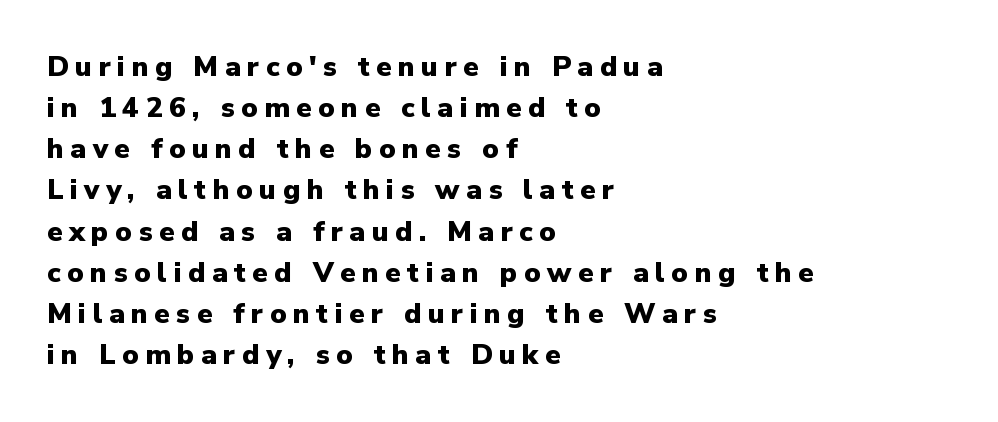
{"serif": "no", "italic": "no", "bold": "yes", "weight": "heavy", "width": "normal", "stroke_contrast": "low", "x_height": "medium", "monospaced": "no", "underline": "no", "align": "left", "line_spacing": "normal", "line_spacing_ratio": 1.47, "letter_spacing": "wide", "letter_spacing_em": 0.23, "glyph_px": 28}
